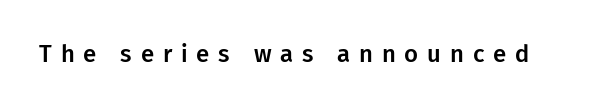
{"italic": "no", "underline": "no", "letter_spacing": "wide", "letter_spacing_em": 0.37, "glyph_px": 24}
